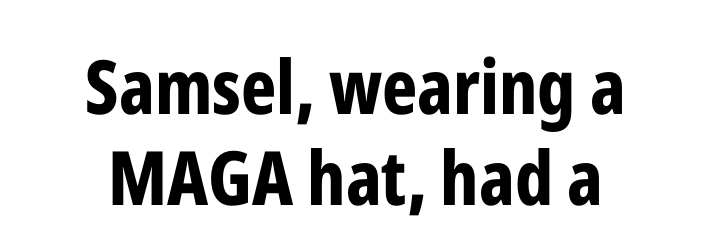
The face used here is proportionally spaced, like ordinary book or web type. Emphasis by weight is at full strength: bold. Ascenders rise straight up at ninety degrees. The gap between lines stays unmarked. Nothing unusual about the tracking: characters are spaced as the font intends.
